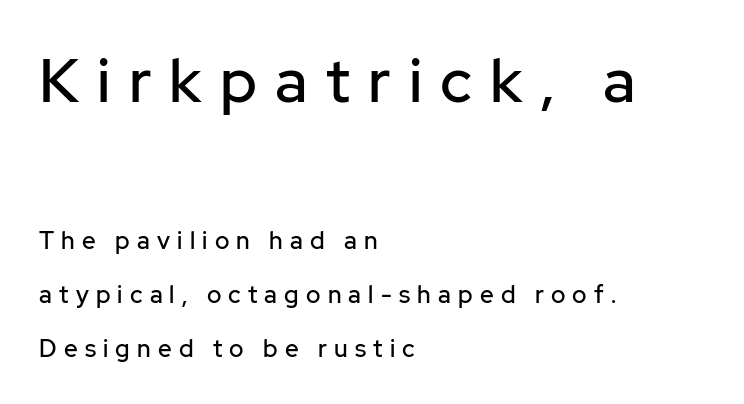
{"serif": "no", "italic": "no", "width": "normal", "stroke_contrast": "low", "x_height": "medium", "monospaced": "no", "underline": "no", "align": "left", "line_spacing": "loose", "line_spacing_ratio": 2.24, "letter_spacing": "wide", "letter_spacing_em": 0.3, "larger_block": "first", "size_ratio": 2.54, "glyph_px": 61}
